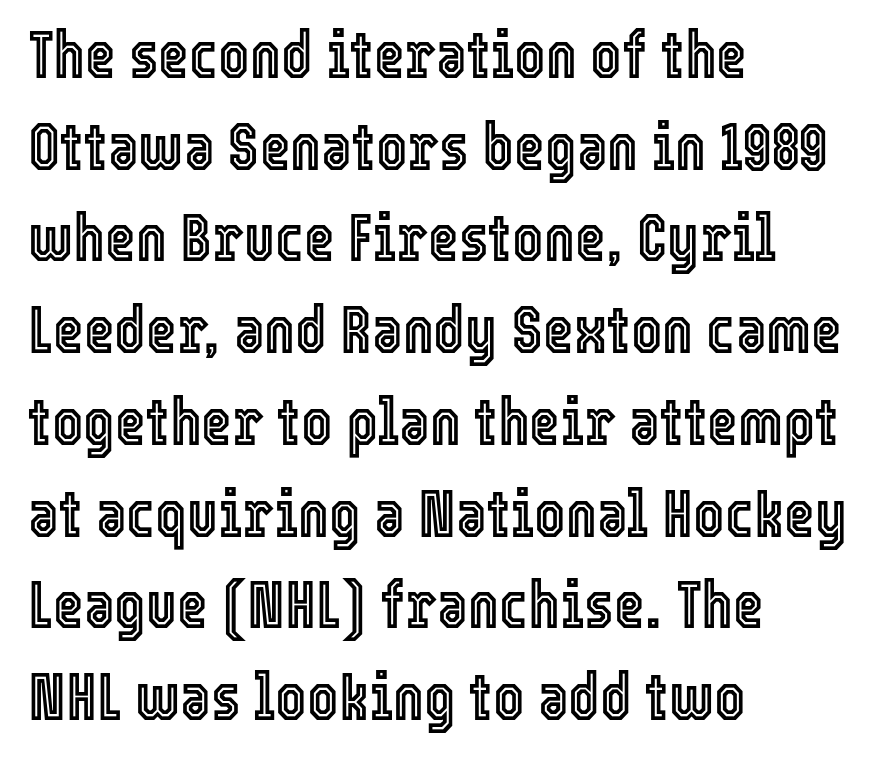
The image shows 66 px condensed type, upright; set left-aligned, normal line spacing (1.39x), normal letter spacing, not underlined; a medium x-height.
